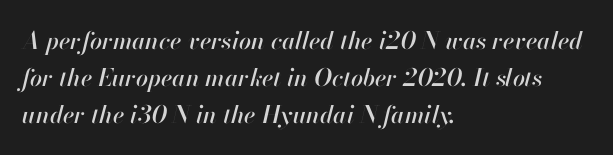
{"italic": "yes", "lean": "right", "slant_degrees": 13, "underline": "no", "align": "left", "line_spacing": "normal", "line_spacing_ratio": 1.54, "letter_spacing": "normal", "letter_spacing_em": 0.0, "glyph_px": 24}
